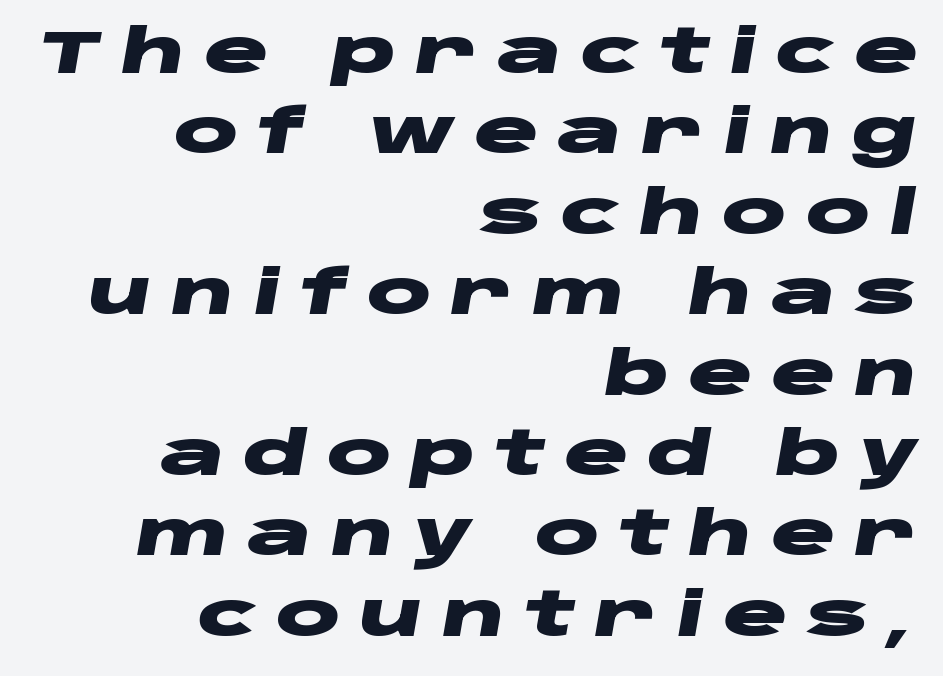
{"italic": "yes", "lean": "right", "slant_degrees": 10, "bold": "yes", "weight": "heavy", "width": "wide", "stroke_contrast": "low", "x_height": "large", "monospaced": "no", "underline": "no", "align": "right", "line_spacing": "normal", "line_spacing_ratio": 1.34, "letter_spacing": "wide", "letter_spacing_em": 0.31, "glyph_px": 60}
